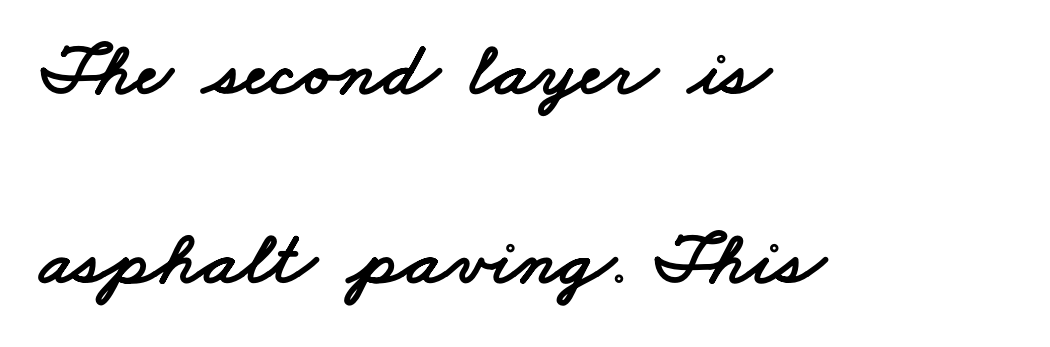
Q: Is the typeface a serif or a sans-serif typeface? A: Sans-serif.
Q: Is the text underlined? A: No.
Q: How is the paragraph aligned? A: Left-aligned.
Q: Is the spacing between letters normal or unusually wide? A: Normal.
Q: Is the spacing between lines tight, normal or loose? A: Loose.
Q: Width (condensed, normal, or wide)? A: Wide.
Q: Stroke contrast? A: Low.
Q: x-height? A: Small.
Q: Monospaced? A: No.
